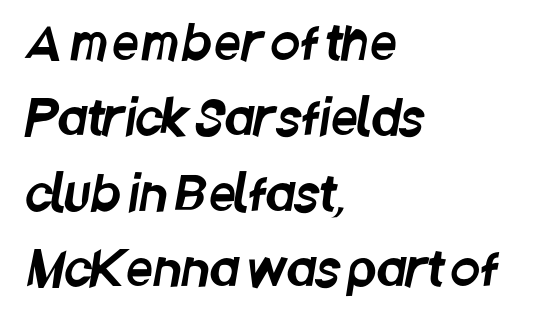
Q: Is the typeface a serif or a sans-serif typeface? A: Sans-serif.
Q: Is the text underlined? A: No.
Q: How is the paragraph aligned? A: Left-aligned.
Q: Is the spacing between letters normal or unusually wide? A: Normal.
Q: Is the spacing between lines tight, normal or loose? A: Normal.
Q: Width (condensed, normal, or wide)? A: Condensed.
Q: Stroke contrast? A: Low.
Q: x-height? A: Large.
Q: Monospaced? A: No.
